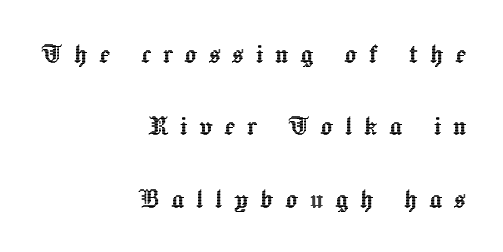
{"italic": "no", "width": "normal", "x_height": "medium", "monospaced": "no", "underline": "no", "align": "right", "line_spacing": "loose", "line_spacing_ratio": 2.26, "letter_spacing": "wide", "letter_spacing_em": 0.36, "glyph_px": 32}
